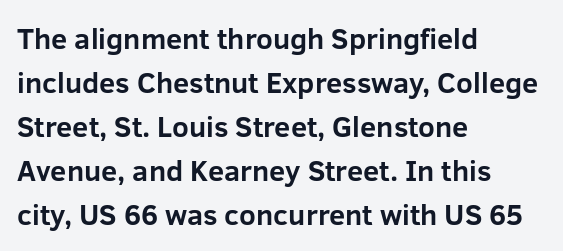
{"serif": "no", "italic": "no", "bold": "yes", "weight": "bold", "width": "normal", "stroke_contrast": "low", "x_height": "medium", "monospaced": "no", "underline": "no", "align": "left", "line_spacing": "normal", "line_spacing_ratio": 1.52, "letter_spacing": "normal", "letter_spacing_em": 0.0, "glyph_px": 29}
